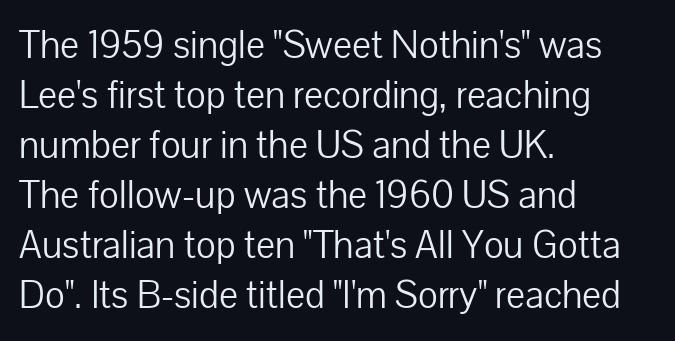
No letter is thick-stroked: the sample isn't bold. A clean baseline with only descenders dipping below it. A normal amount of white space separates one row of letters from the next. Leftover space on each line is placed entirely after the last word. There is no visible air inserted between adjacent glyphs. Ordinary non-slanted type is in use.
